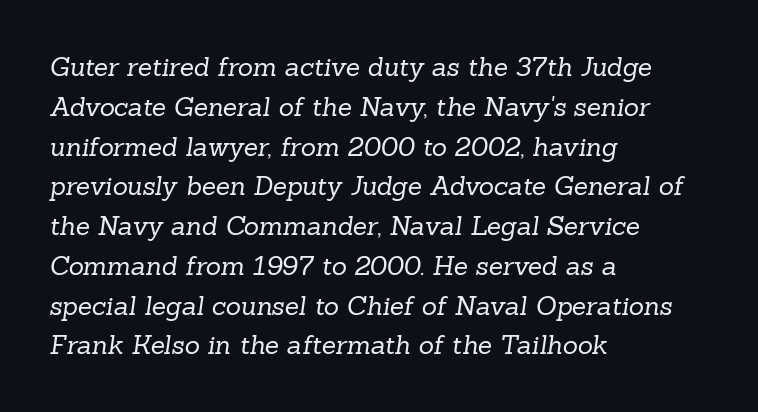
{"bold": "no", "underline": "no", "align": "left", "line_spacing": "normal", "line_spacing_ratio": 1.53, "letter_spacing": "normal", "letter_spacing_em": 0.0, "glyph_px": 26}
